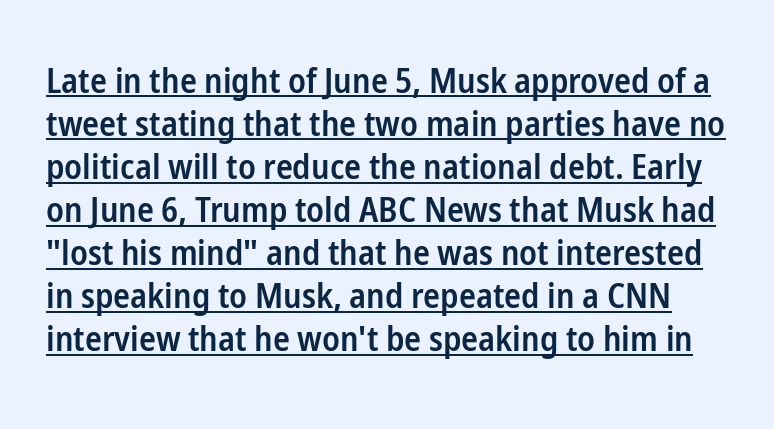
{"serif": "no", "italic": "no", "bold": "semi", "weight": "semibold", "width": "condensed", "stroke_contrast": "low", "x_height": "medium", "monospaced": "no", "underline": "yes", "line_spacing_ratio": 1.23, "letter_spacing": "normal", "letter_spacing_em": 0.0, "glyph_px": 35}
